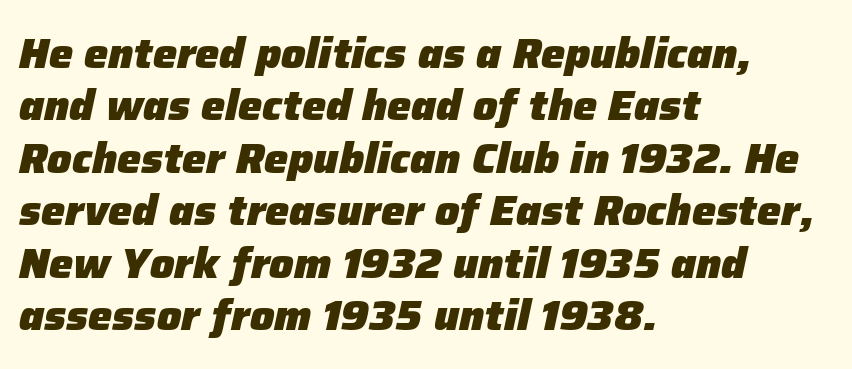
Q: Is the text bold? A: Yes.
Q: Is the text italic (slanted)? A: Yes, it leans right by about 12 degrees.
Q: Is the text underlined? A: No.
Q: How is the paragraph aligned? A: Left-aligned.
Q: Is the spacing between letters normal or unusually wide? A: Normal.
Q: Width (condensed, normal, or wide)? A: Normal.
Q: Stroke contrast? A: Low.
Q: x-height? A: Medium.
Q: Monospaced? A: No.
